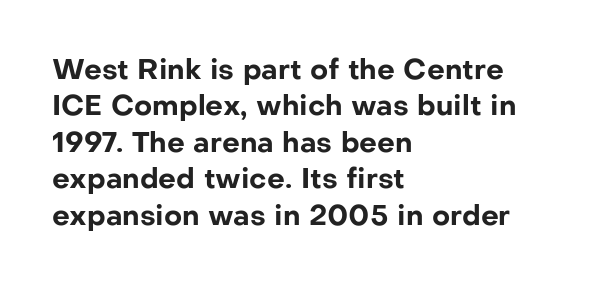
{"serif": "no", "italic": "no", "bold": "yes", "weight": "bold", "width": "normal", "stroke_contrast": "low", "x_height": "medium", "monospaced": "no", "underline": "no", "align": "left", "line_spacing": "normal", "line_spacing_ratio": 1.3, "letter_spacing": "normal", "letter_spacing_em": 0.0, "glyph_px": 28}
